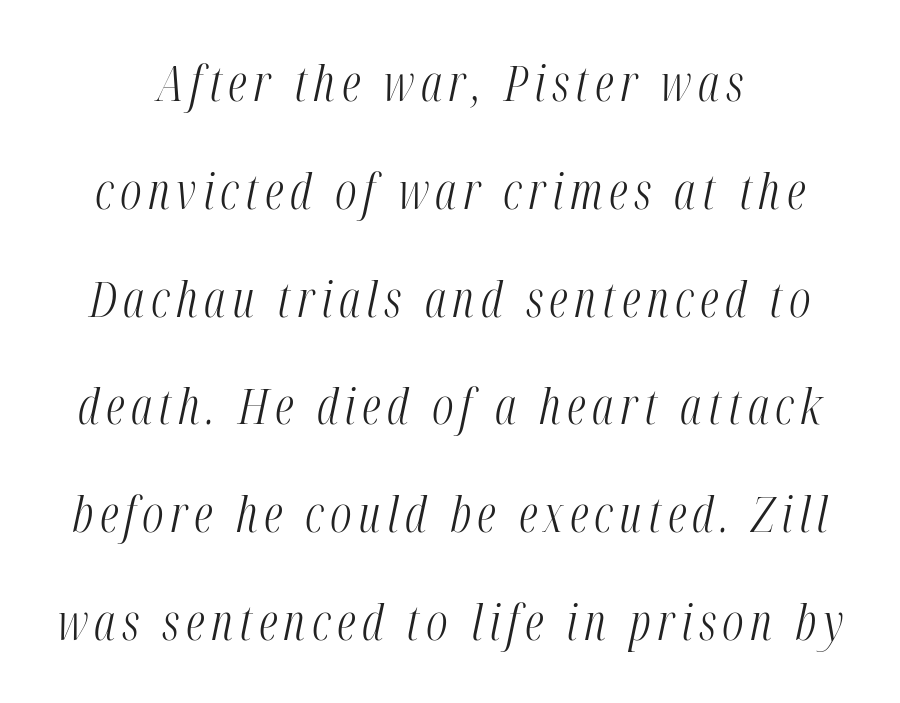
Q: Is the text bold? A: No.
Q: Is the text italic (slanted)? A: Yes, it leans right by about 12 degrees.
Q: Is the text underlined? A: No.
Q: Is the spacing between lines tight, normal or loose? A: Loose.
Q: Width (condensed, normal, or wide)? A: Condensed.
Q: Stroke contrast? A: Medium.
Q: x-height? A: Medium.
Q: Monospaced? A: No.
